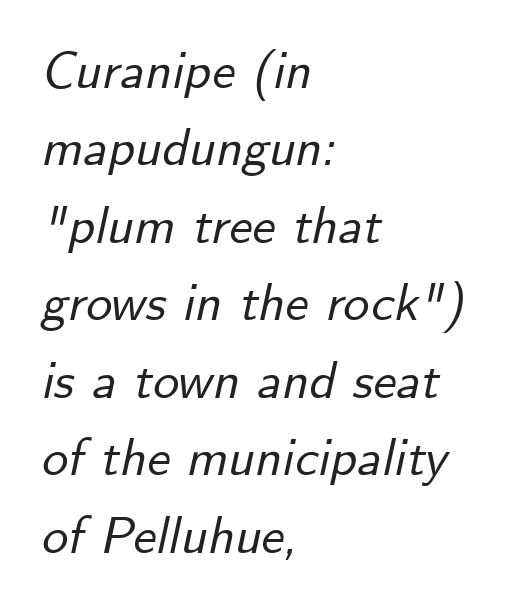
{"italic": "yes", "lean": "right", "slant_degrees": 12, "width": "normal", "stroke_contrast": "low", "x_height": "small", "monospaced": "no", "underline": "no", "align": "left", "line_spacing": "normal", "line_spacing_ratio": 1.49, "letter_spacing": "normal", "letter_spacing_em": 0.0, "glyph_px": 52}
